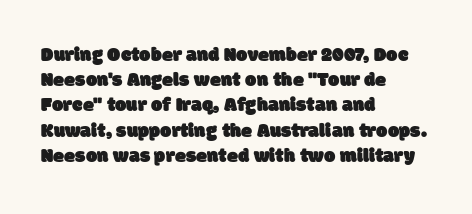
Q: Is the text underlined? A: No.
Q: How is the paragraph aligned? A: Left-aligned.
Q: Is the spacing between letters normal or unusually wide? A: Normal.
Q: Is the spacing between lines tight, normal or loose? A: Normal.
